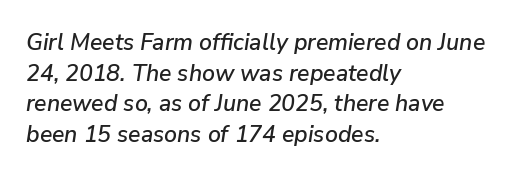
{"italic": "yes", "lean": "right", "slant_degrees": 9, "underline": "no", "align": "left", "line_spacing": "normal", "line_spacing_ratio": 1.33, "letter_spacing": "normal", "letter_spacing_em": 0.0, "glyph_px": 23}
